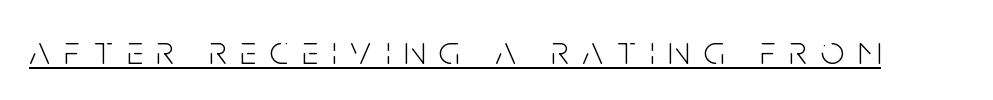
Q: Is the text bold? A: No.
Q: Is the text italic (slanted)? A: No, it is upright.
Q: Is the typeface a serif or a sans-serif typeface? A: Sans-serif.
Q: Is the text underlined? A: Yes.
Q: Is the spacing between letters normal or unusually wide? A: Unusually wide.
Q: Width (condensed, normal, or wide)? A: Condensed.
Q: Stroke contrast? A: Low.
Q: x-height? A: Large.
Q: Monospaced? A: No.
